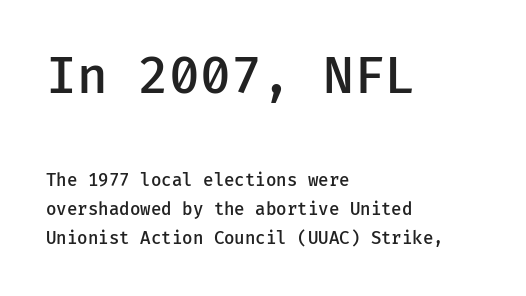
{"serif": "no", "italic": "no", "bold": "semi", "weight": "semibold", "width": "normal", "stroke_contrast": "low", "x_height": "medium", "monospaced": "yes", "underline": "no", "align": "left", "line_spacing": "normal", "line_spacing_ratio": 1.69, "letter_spacing": "normal", "letter_spacing_em": 0.0, "larger_block": "first", "size_ratio": 2.94, "glyph_px": 50}
